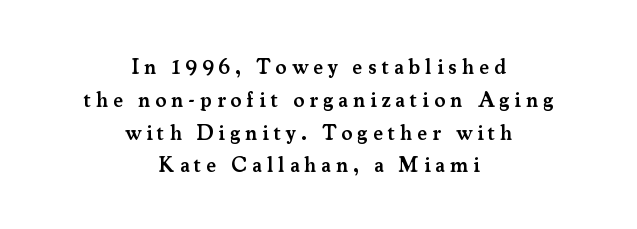
The image shows 21 px text type, upright; set centered, normal line spacing (1.56x), unusually wide letter spacing (+0.24 em), not underlined.
